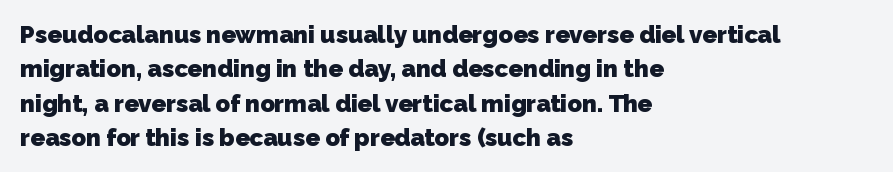
Q: Is the text bold? A: Yes.
Q: Is the text underlined? A: No.
Q: How is the paragraph aligned? A: Left-aligned.
Q: Is the spacing between letters normal or unusually wide? A: Normal.
Q: Is the spacing between lines tight, normal or loose? A: Normal.
